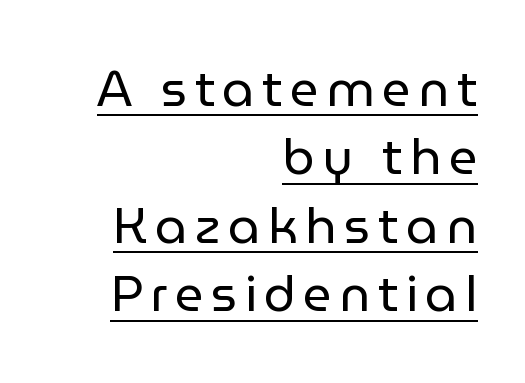
Q: Is the text bold? A: No.
Q: Is the text italic (slanted)? A: No, it is upright.
Q: Is the typeface a serif or a sans-serif typeface? A: Sans-serif.
Q: Is the text underlined? A: Yes.
Q: How is the paragraph aligned? A: Right-aligned.
Q: Is the spacing between lines tight, normal or loose? A: Normal.
Q: Width (condensed, normal, or wide)? A: Normal.
Q: Stroke contrast? A: Low.
Q: x-height? A: Medium.
Q: Monospaced? A: No.
